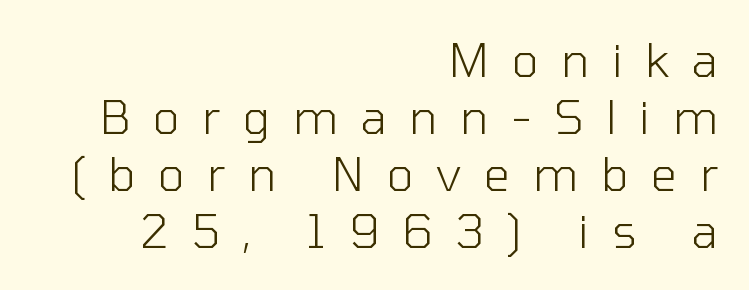
{"serif": "no", "italic": "no", "bold": "no", "weight": "light", "width": "normal", "stroke_contrast": "low", "x_height": "medium", "monospaced": "no", "underline": "no", "align": "right", "line_spacing_ratio": 1.24, "letter_spacing": "wide", "letter_spacing_em": 0.49, "glyph_px": 46}
